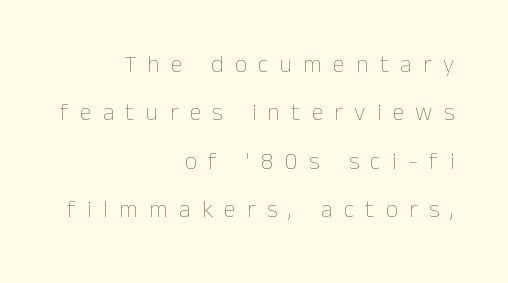
{"italic": "no", "bold": "no", "underline": "no", "align": "right", "line_spacing": "loose", "line_spacing_ratio": 2.02, "letter_spacing": "wide", "letter_spacing_em": 0.47, "glyph_px": 24}
